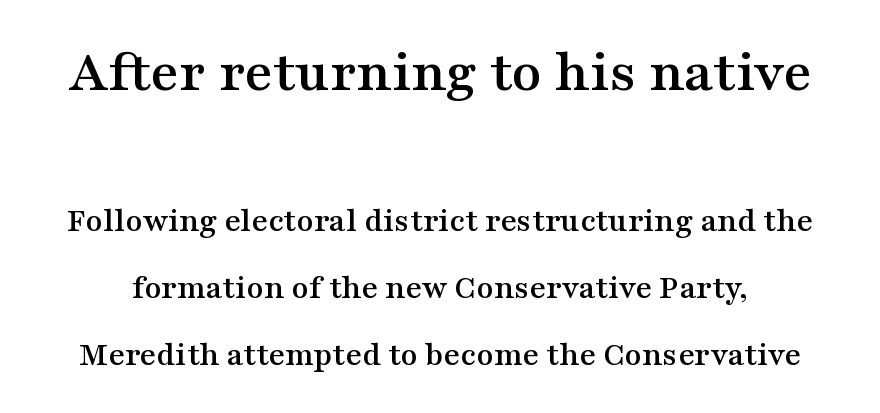
The image shows 61 px wide serif type, upright; set loose line spacing (1.91x), normal letter spacing, not underlined; the first (top) block is 1.74x larger; medium stroke contrast and a medium x-height.
